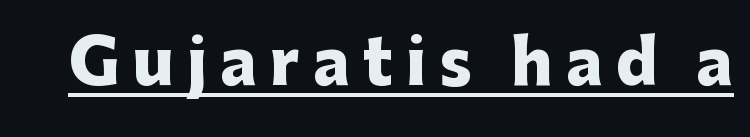
Q: Is the text bold? A: Yes.
Q: Is the text italic (slanted)? A: No, it is upright.
Q: Is the typeface a serif or a sans-serif typeface? A: Sans-serif.
Q: Is the text underlined? A: Yes.
Q: Is the spacing between letters normal or unusually wide? A: Unusually wide.
Q: Width (condensed, normal, or wide)? A: Normal.
Q: Stroke contrast? A: Low.
Q: x-height? A: Medium.
Q: Monospaced? A: No.
